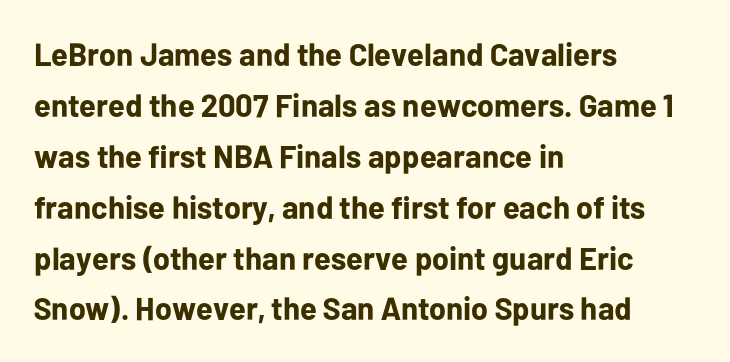
Each new line begins a customary step beneath the previous one. Serifs: no, the terminals of the letterforms are clean. Character widths vary here, with narrow letters taking less room than wide ones. Italic? Not at all — the glyphs are vertical.
